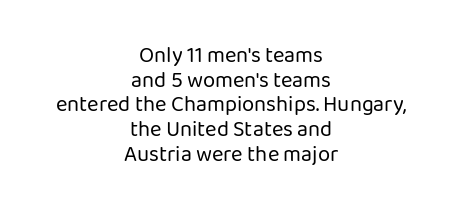
Glance below the letters and you will spot only blank space. The horizontal fit of the characters is conventional and even. Compared with a flush-left layout, this one balances lines on the center instead. One glance says dense: line gaps are narrower than usual. The cut favours lightness, reaching ordinary text weight at its darkest. The letters stand upright; this is a roman face.
